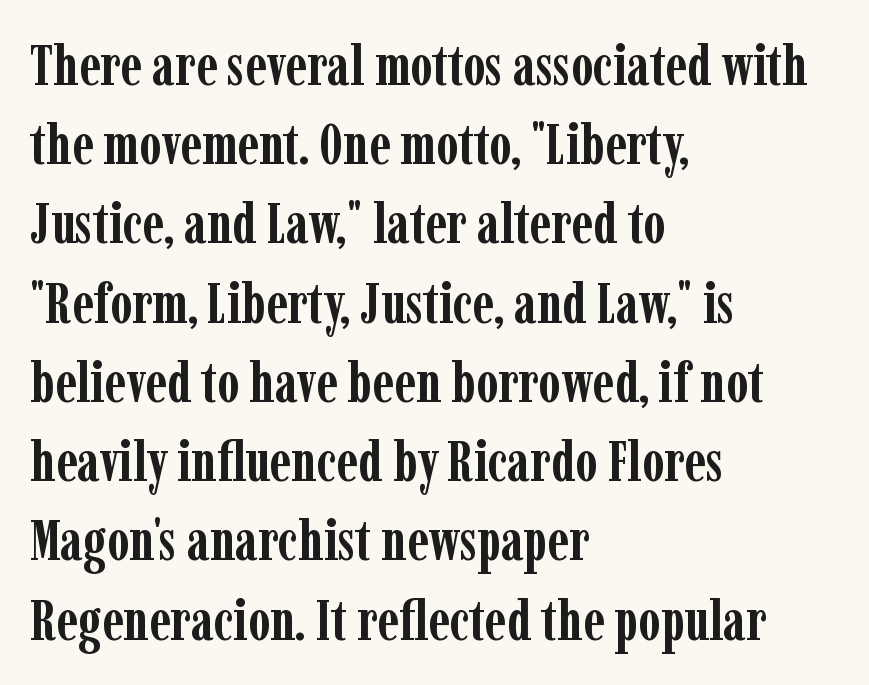
The image shows 57 px semibold, condensed serif type, upright; set left-aligned, normal line spacing (1.39x), normal letter spacing, not underlined; low stroke contrast and a medium x-height.
